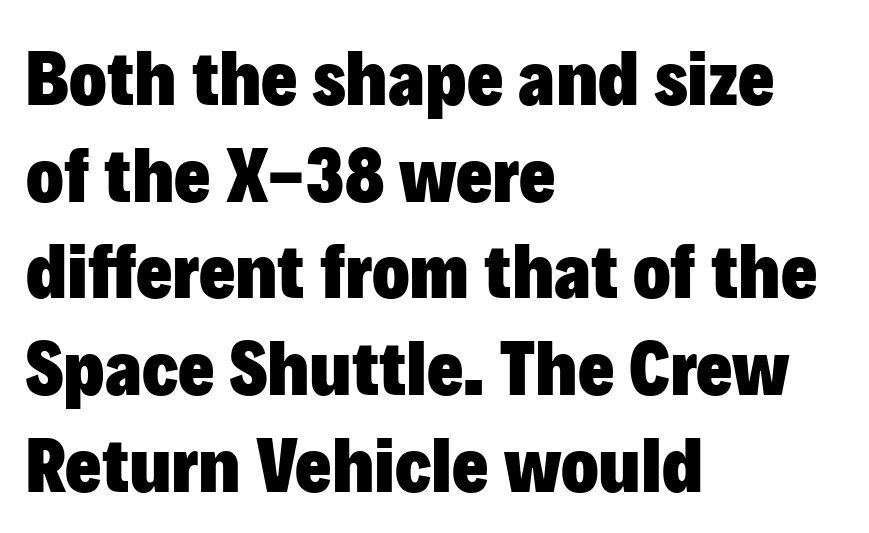
{"serif": "no", "italic": "no", "bold": "yes", "weight": "heavy", "width": "normal", "stroke_contrast": "low", "x_height": "medium", "monospaced": "no", "underline": "no", "align": "left", "line_spacing_ratio": 1.24, "letter_spacing": "normal", "letter_spacing_em": 0.0, "glyph_px": 78}
